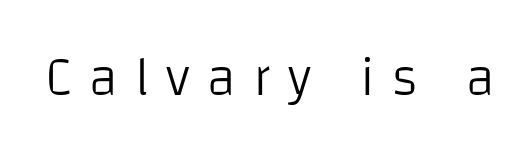
{"serif": "no", "italic": "no", "bold": "no", "weight": "light", "width": "normal", "stroke_contrast": "low", "x_height": "large", "monospaced": "no", "underline": "no", "letter_spacing": "wide", "letter_spacing_em": 0.32, "glyph_px": 54}
